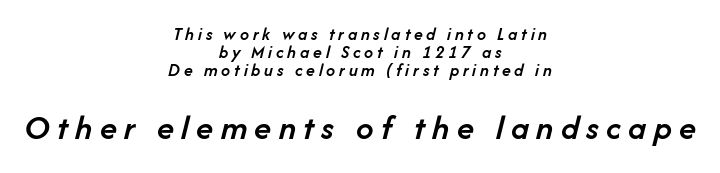
{"italic": "yes", "lean": "right", "slant_degrees": 14, "bold": "semi", "weight": "semibold", "width": "normal", "stroke_contrast": "low", "x_height": "medium", "monospaced": "no", "underline": "no", "align": "center", "line_spacing": "tight", "line_spacing_ratio": 1.0, "letter_spacing": "wide", "letter_spacing_em": 0.21, "larger_block": "second", "size_ratio": 1.94, "glyph_px": 35}
